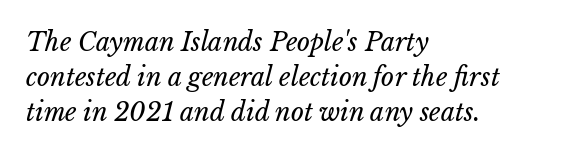
The image shows 25 px text type, italic (leaning right); set left-aligned, normal line spacing (1.41x), normal letter spacing, not underlined.
